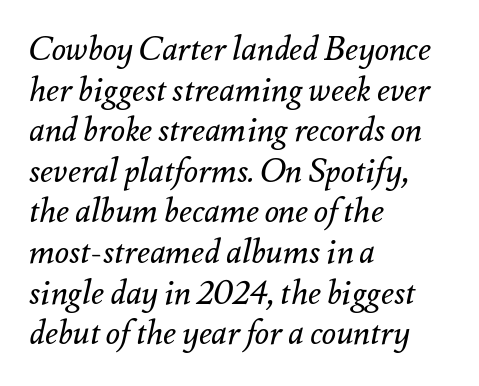
Q: Is the text bold? A: No.
Q: Is the text italic (slanted)? A: Yes, it leans right by about 12 degrees.
Q: Is the text underlined? A: No.
Q: How is the paragraph aligned? A: Left-aligned.
Q: Is the spacing between letters normal or unusually wide? A: Normal.
Q: Width (condensed, normal, or wide)? A: Normal.
Q: Stroke contrast? A: Medium.
Q: x-height? A: Small.
Q: Monospaced? A: No.
